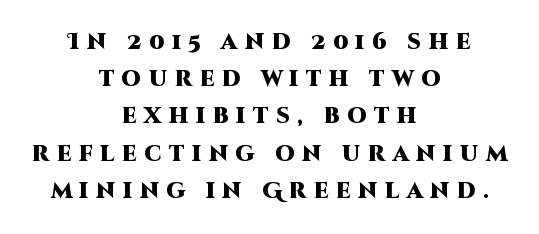
The setting favours the middle, as headings and verse often do. Strokes here are thick enough to call this a true bold. If you drew a line through each stem, it would be perfectly vertical. Just letters on the line, the space beneath them empty.
